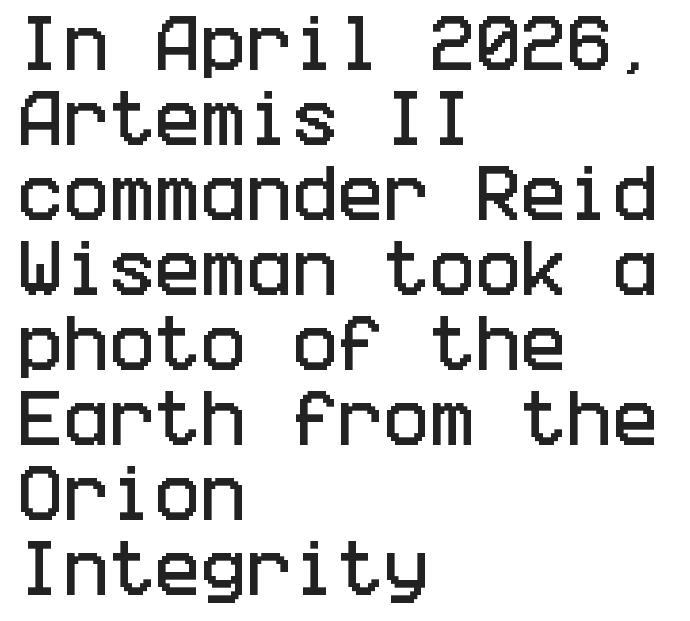
The image shows 61 px condensed sans-serif type, upright; set left-aligned, line spacing 1.23x, normal letter spacing, not underlined; low stroke contrast and a large x-height.
